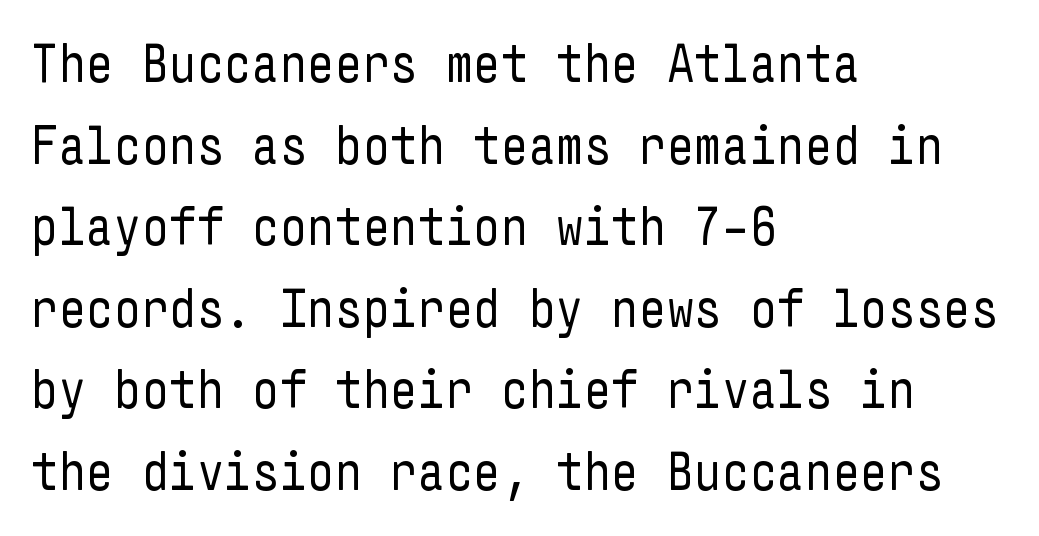
The image shows 54 px regular-weight, condensed sans-serif type, upright; set left-aligned, normal line spacing (1.51x), normal letter spacing, not underlined; low stroke contrast and a medium x-height.
